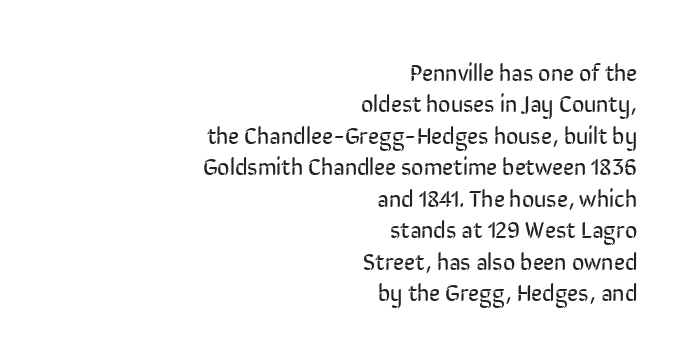
The image shows 24 px text type, upright; set right-aligned, normal line spacing (1.31x), normal letter spacing, not underlined.
